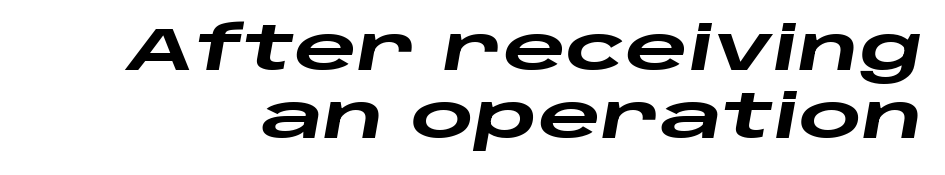
Does the lettering tilt? It does — this is italic. A clean baseline with only descenders dipping below it. The rendering uses a bold face; every stroke is thick and dark. Each letter keeps its own natural width here, so spacing adapts to shape. Is there much room between lines? No — they nearly touch.
